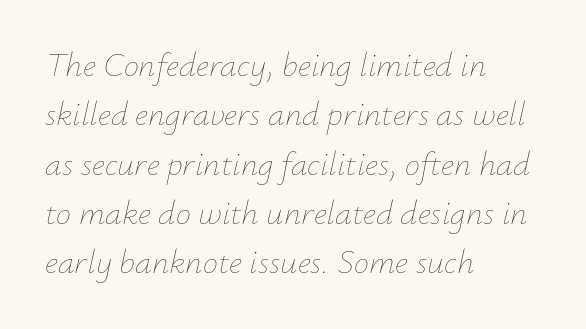
The vertical gap from one line to the next is medium. Varying glyph widths throughout — classic text-font behaviour. Bold? No — there's no thickening of the strokes. The rendering anchors every line to the left-hand side.
